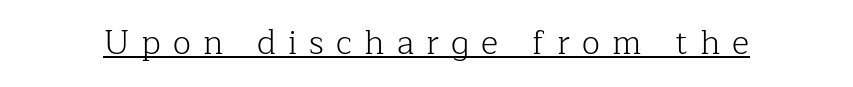
Proportional: the letters do not fall into vertical columns. A typesetter would mark this as roman, not italic. Like a heading marked for emphasis, these lines bear an underscore. No letter is thick-stroked: the sample isn't bold. Observe the wide spacing: letters keep a clear distance from each other. The text was rendered using a seriffed face with decorative stroke endings.
